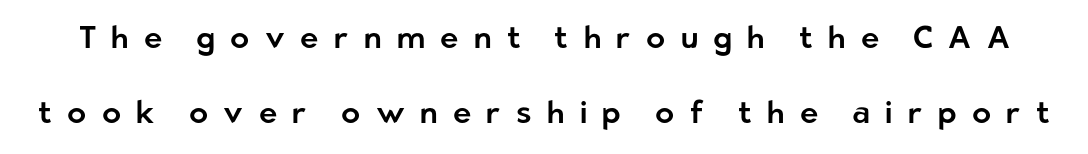
Q: Is the text italic (slanted)? A: No, it is upright.
Q: Is the typeface a serif or a sans-serif typeface? A: Sans-serif.
Q: Is the text underlined? A: No.
Q: Is the spacing between letters normal or unusually wide? A: Unusually wide.
Q: Is the spacing between lines tight, normal or loose? A: Loose.
Q: Width (condensed, normal, or wide)? A: Normal.
Q: Stroke contrast? A: Low.
Q: x-height? A: Medium.
Q: Monospaced? A: No.
